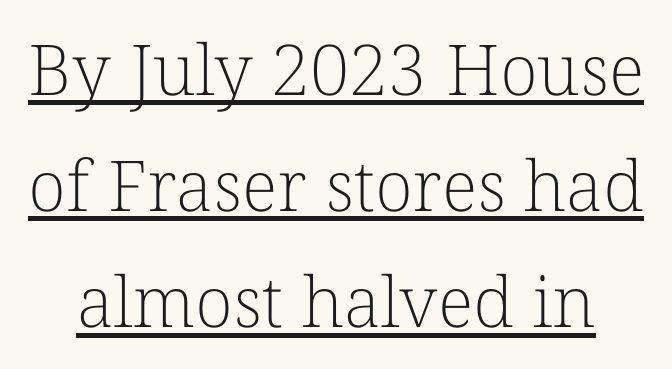
The image shows 70 px light serif type, upright; set normal line spacing (1.66x), normal letter spacing, underlined; low stroke contrast and a medium x-height.
